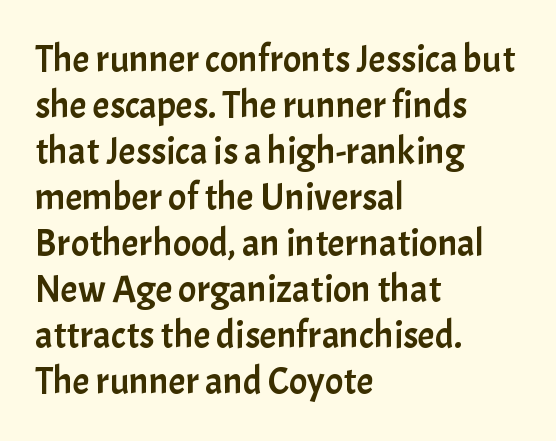
{"serif": "no", "italic": "no", "width": "normal", "stroke_contrast": "low", "x_height": "medium", "monospaced": "no", "underline": "no", "align": "left", "line_spacing_ratio": 1.21, "letter_spacing": "normal", "letter_spacing_em": 0.0, "glyph_px": 38}
